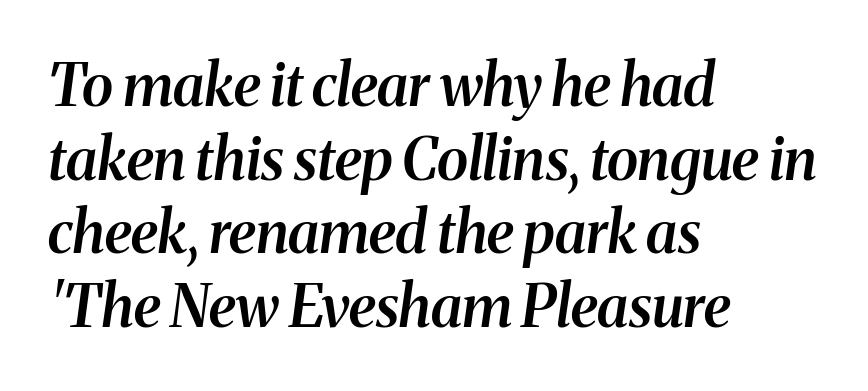
Compared with ordinary roman type, these characters are visibly tilted. Successive baselines arrive at the customary interval. Rule under the text: the space is simply empty. Looks like regular typesetting: each glyph gets only the width it needs.
